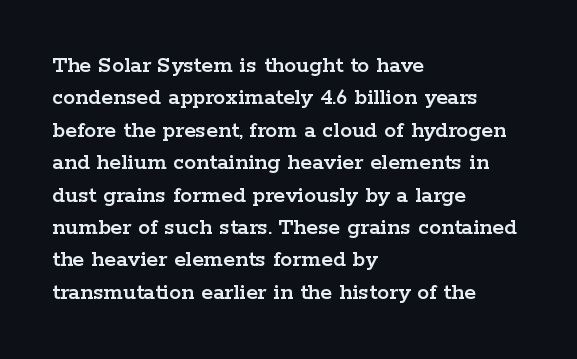
Q: Is the text italic (slanted)? A: No, it is upright.
Q: Is the text underlined? A: No.
Q: How is the paragraph aligned? A: Left-aligned.
Q: Is the spacing between letters normal or unusually wide? A: Normal.
Q: Is the spacing between lines tight, normal or loose? A: Normal.
